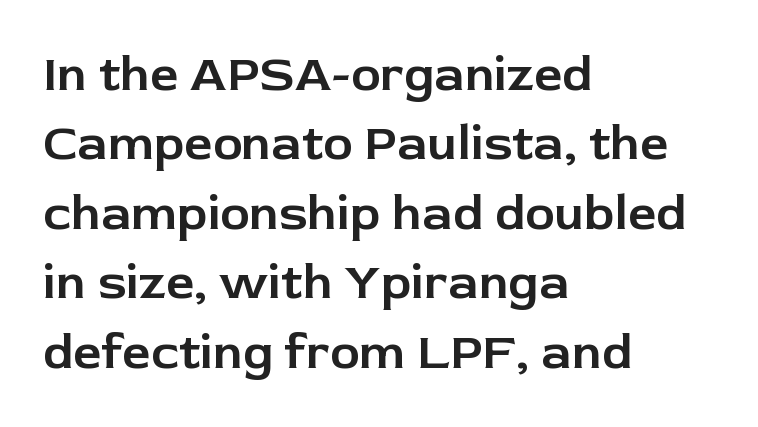
The image shows 50 px sans-serif type, upright; set left-aligned, normal line spacing (1.39x), normal letter spacing, not underlined; low stroke contrast and a medium x-height.
